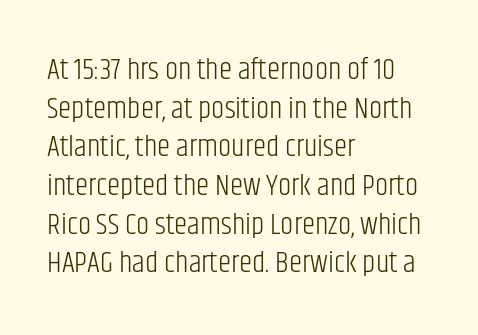
Q: Is the text bold? A: No.
Q: Is the text italic (slanted)? A: No, it is upright.
Q: Is the typeface a serif or a sans-serif typeface? A: Sans-serif.
Q: Is the text underlined? A: No.
Q: How is the paragraph aligned? A: Left-aligned.
Q: Is the spacing between letters normal or unusually wide? A: Normal.
Q: Is the spacing between lines tight, normal or loose? A: Normal.
Q: Width (condensed, normal, or wide)? A: Condensed.
Q: Stroke contrast? A: Low.
Q: x-height? A: Large.
Q: Monospaced? A: No.
